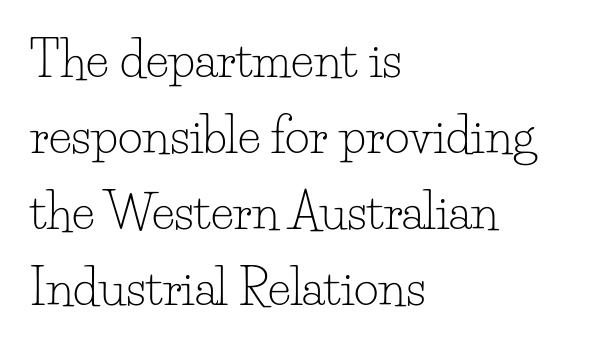
{"serif": "yes", "italic": "no", "bold": "no", "weight": "light", "width": "normal", "stroke_contrast": "low", "x_height": "small", "monospaced": "no", "underline": "no", "align": "left", "line_spacing": "normal", "line_spacing_ratio": 1.58, "letter_spacing": "normal", "letter_spacing_em": 0.0, "glyph_px": 48}
